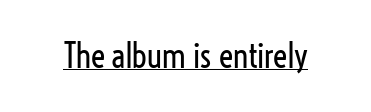
Nope, no serifs anywhere on these letters. There is no visible air inserted between adjacent glyphs. Emphasis is given by a line drawn under the lettering. A typesetter would call this proportional, since set widths differ per character.
